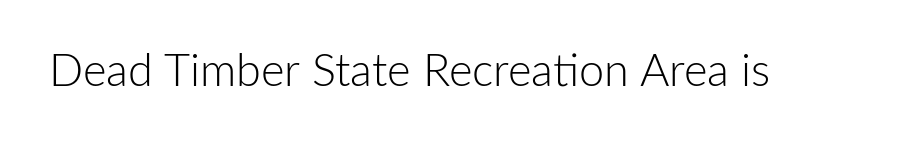
The image shows 45 px light sans-serif type, upright; set normal letter spacing, not underlined; low stroke contrast and a medium x-height.
